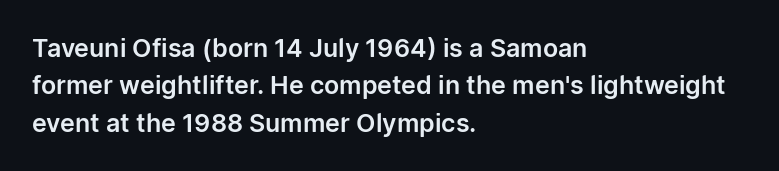
The image shows 25 px text type, upright; set left-aligned, normal line spacing (1.5x), normal letter spacing, not underlined.
